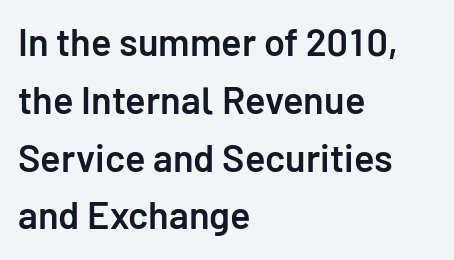
The image shows 38 px semibold sans-serif type, upright; set left-aligned, normal line spacing (1.52x), normal letter spacing, not underlined; low stroke contrast and a medium x-height.
